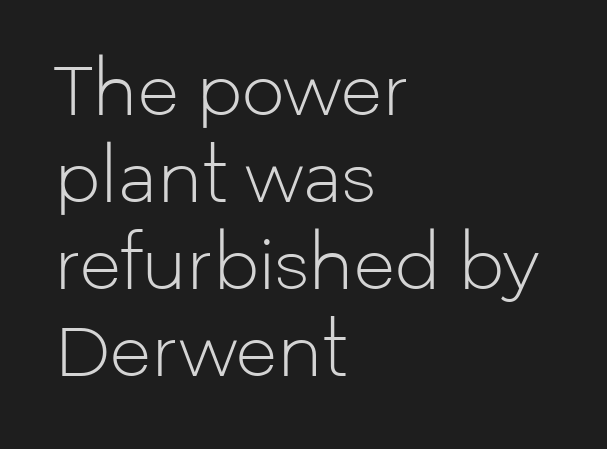
The image shows 68 px light sans-serif type, upright; set left-aligned, normal line spacing (1.28x), normal letter spacing, not underlined; low stroke contrast and a medium x-height.
